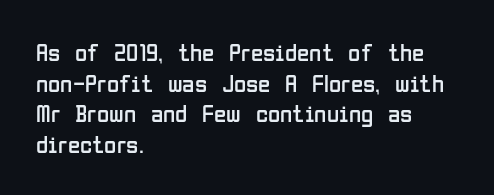
Q: Is the text bold? A: No.
Q: Is the text italic (slanted)? A: No, it is upright.
Q: Is the text underlined? A: No.
Q: How is the paragraph aligned? A: Left-aligned.
Q: Is the spacing between letters normal or unusually wide? A: Normal.
